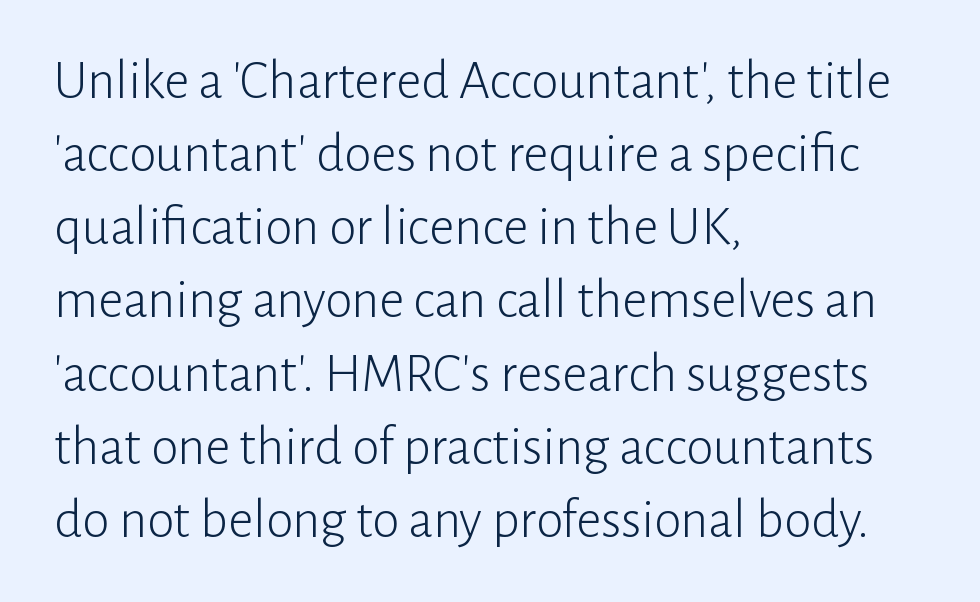
{"serif": "no", "italic": "no", "bold": "no", "weight": "light", "width": "normal", "stroke_contrast": "low", "x_height": "medium", "monospaced": "no", "underline": "no", "align": "left", "line_spacing": "normal", "line_spacing_ratio": 1.33, "letter_spacing": "normal", "letter_spacing_em": 0.0, "glyph_px": 55}
